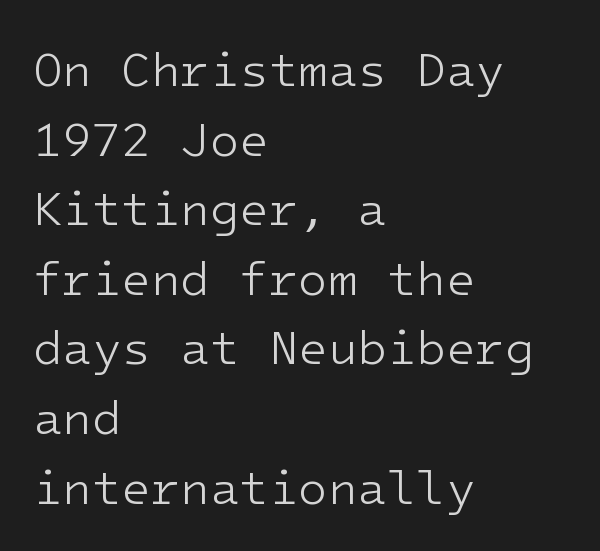
{"serif": "no", "italic": "no", "bold": "no", "weight": "light", "width": "normal", "stroke_contrast": "low", "x_height": "medium", "monospaced": "yes", "underline": "no", "align": "left", "line_spacing": "normal", "line_spacing_ratio": 1.45, "letter_spacing": "normal", "letter_spacing_em": 0.0, "glyph_px": 48}
